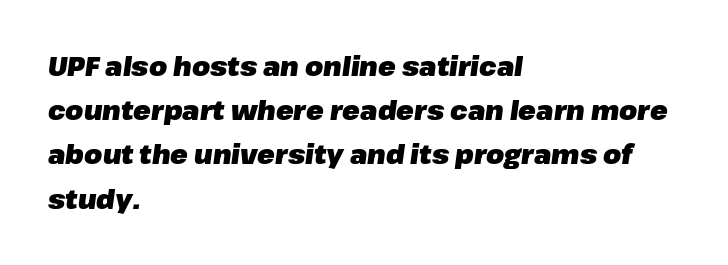
Q: Is the text bold? A: Yes.
Q: Is the text italic (slanted)? A: Yes, it leans right by about 8 degrees.
Q: Is the text underlined? A: No.
Q: How is the paragraph aligned? A: Left-aligned.
Q: Is the spacing between letters normal or unusually wide? A: Normal.
Q: Is the spacing between lines tight, normal or loose? A: Normal.
